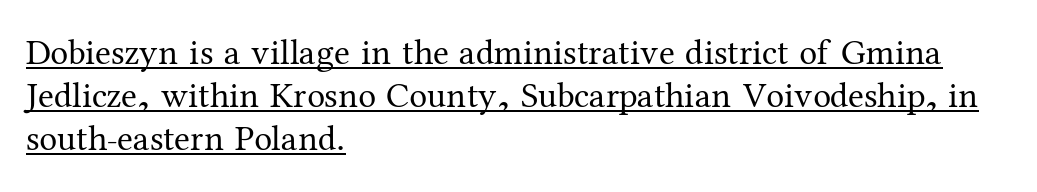
Every word sits above its own underline. Tracking value appears to be zero — textbook default spacing. Weight: regular or lighter. Every stem runs plumb, perpendicular to the baseline. These lines are composed in type with serifs. The paragraph has a hard left edge and a soft right edge.
